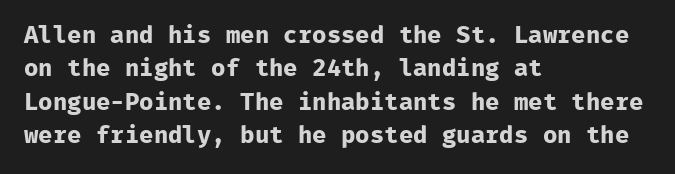
The image shows 24 px bold type, upright; set left-aligned, normal line spacing (1.39x), normal letter spacing, not underlined.
